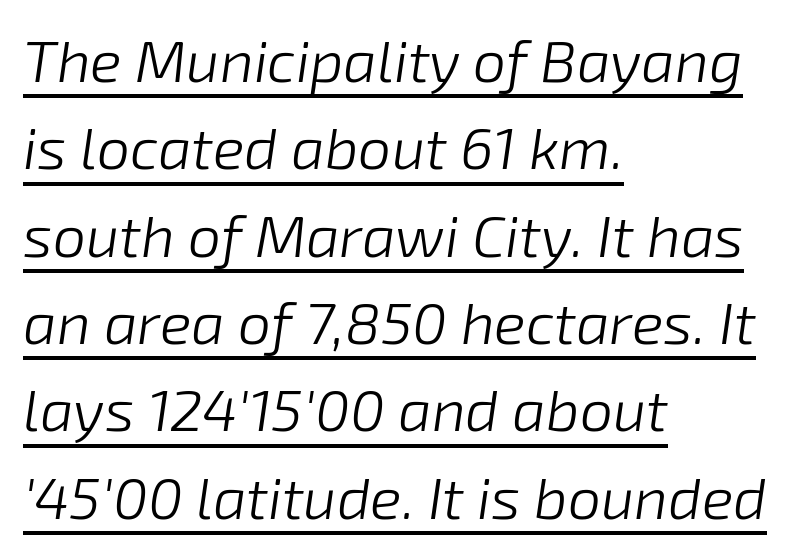
{"italic": "yes", "lean": "right", "slant_degrees": 8, "bold": "no", "weight": "light", "width": "normal", "stroke_contrast": "low", "x_height": "medium", "monospaced": "no", "underline": "yes", "align": "left", "line_spacing": "normal", "line_spacing_ratio": 1.48, "letter_spacing": "normal", "letter_spacing_em": 0.0, "glyph_px": 59}
